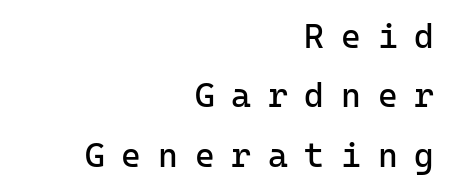
The image shows 34 px regular-weight sans-serif type, upright, monospaced; set right-aligned, line spacing 1.75x, unusually wide letter spacing (+0.49 em), not underlined; low stroke contrast and a medium x-height.
